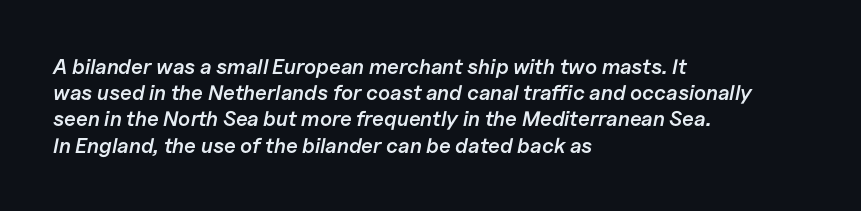
The image shows 21 px text type, italic (leaning right); set left-aligned, normal line spacing (1.25x), normal letter spacing, not underlined.
